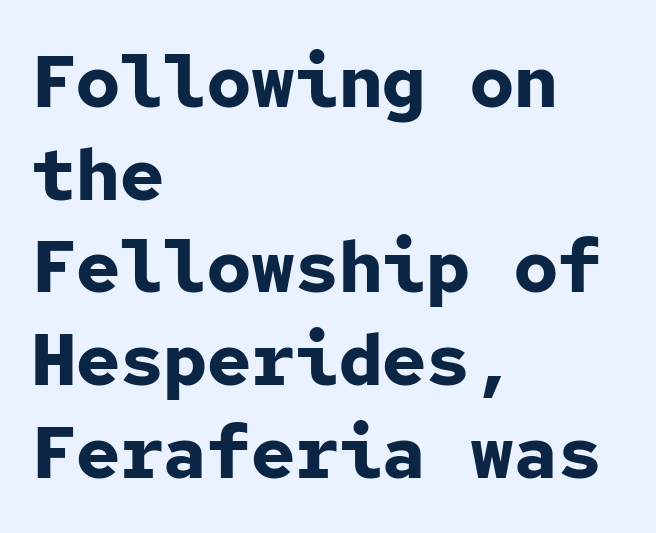
The image shows 73 px bold sans-serif type, upright, monospaced; set left-aligned, normal line spacing (1.27x), normal letter spacing, not underlined; low stroke contrast and a medium x-height.
